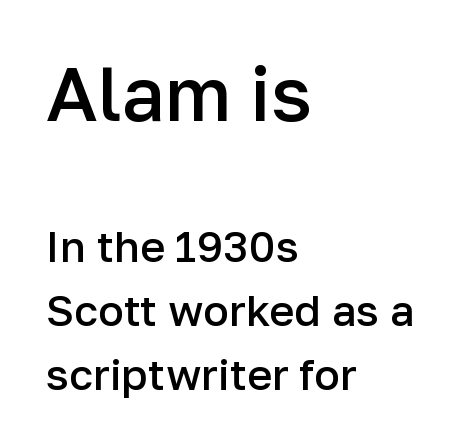
{"serif": "no", "italic": "no", "bold": "semi", "weight": "semibold", "width": "normal", "stroke_contrast": "low", "x_height": "medium", "monospaced": "no", "underline": "no", "align": "left", "line_spacing": "normal", "line_spacing_ratio": 1.48, "letter_spacing": "normal", "letter_spacing_em": 0.0, "larger_block": "first", "size_ratio": 1.77, "glyph_px": 76}
